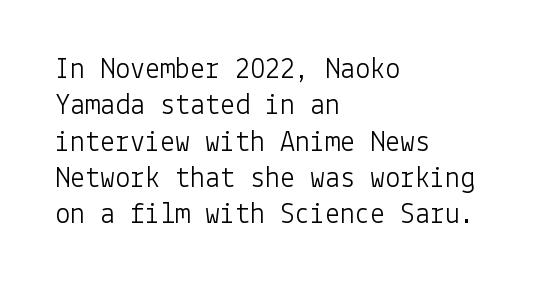
Q: Is the text bold? A: No.
Q: Is the text italic (slanted)? A: No, it is upright.
Q: Is the typeface a serif or a sans-serif typeface? A: Sans-serif.
Q: Is the text underlined? A: No.
Q: How is the paragraph aligned? A: Left-aligned.
Q: Is the spacing between letters normal or unusually wide? A: Normal.
Q: Width (condensed, normal, or wide)? A: Normal.
Q: Stroke contrast? A: Low.
Q: x-height? A: Medium.
